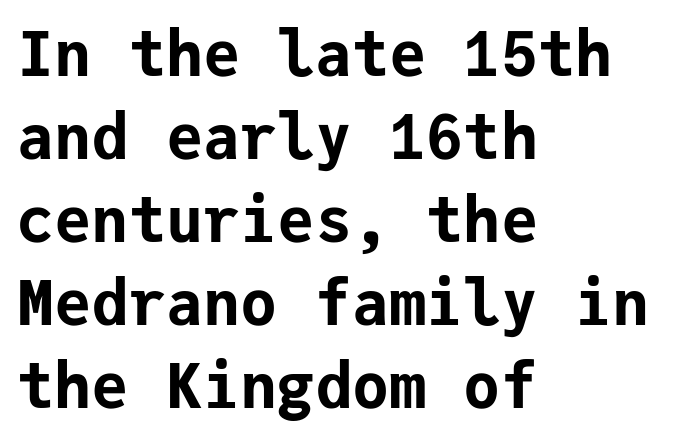
Nothing sits at the stroke ends, so this counts as sans-serif. Think of a typewriter: that constant character pitch is what you see here. The passage shown stacks its lines at a standard gap. Unmarked baselines from the first word to the last. Posture: upright roman. The face used here is rendered with its standard letterfit.
